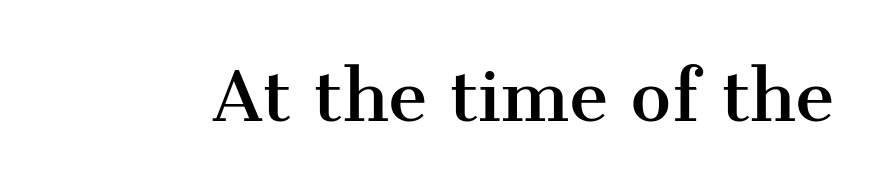
{"serif": "yes", "italic": "no", "width": "normal", "stroke_contrast": "medium", "x_height": "medium", "monospaced": "no", "underline": "no", "letter_spacing": "normal", "letter_spacing_em": 0.0, "glyph_px": 68}
